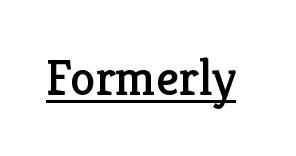
The image shows 50 px serif type, upright; set normal letter spacing, underlined; low stroke contrast and a medium x-height.
